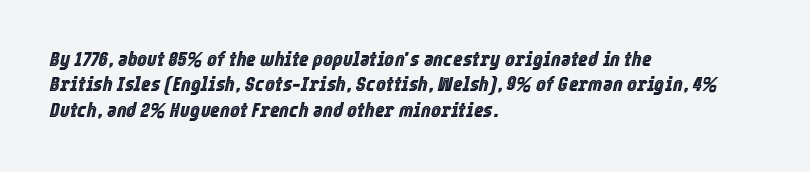
{"italic": "yes", "lean": "right", "slant_degrees": 12, "underline": "no", "align": "left", "line_spacing_ratio": 1.21, "letter_spacing": "normal", "letter_spacing_em": 0.0, "glyph_px": 21}
